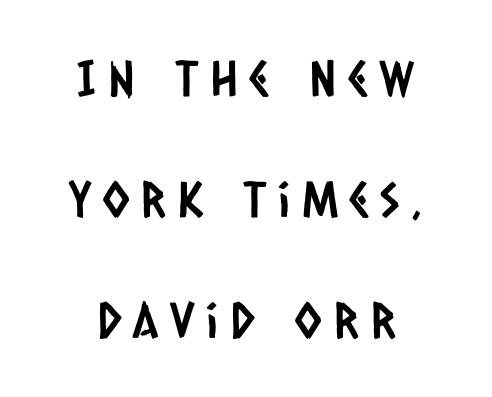
The image shows 49 px condensed sans-serif type; set centered, loose line spacing (2.47x), unusually wide letter spacing (+0.24 em), not underlined; low stroke contrast and a large x-height.
